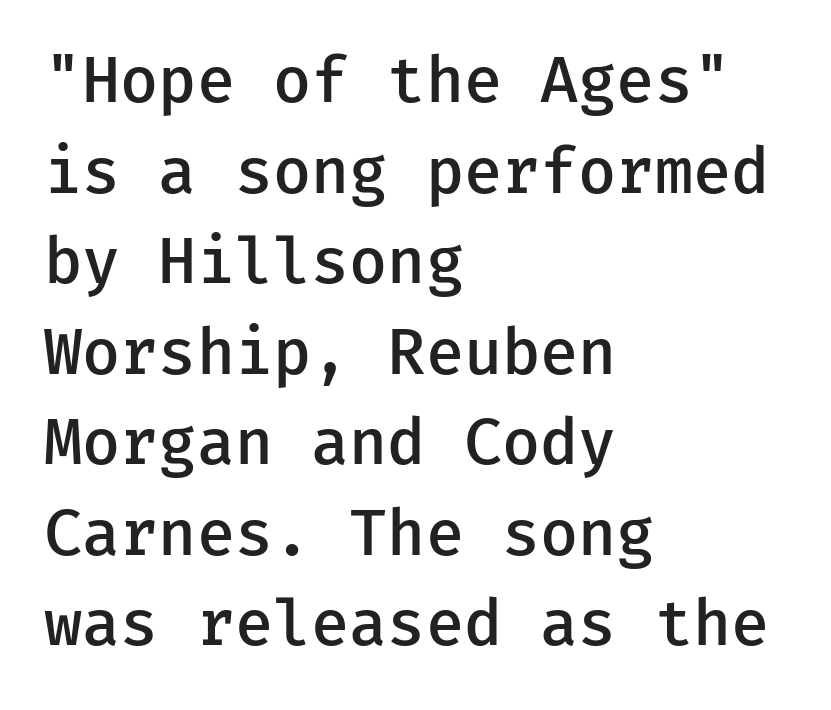
{"serif": "no", "italic": "no", "bold": "semi", "weight": "semibold", "width": "normal", "stroke_contrast": "low", "x_height": "medium", "underline": "no", "align": "left", "line_spacing": "normal", "line_spacing_ratio": 1.46, "letter_spacing": "normal", "letter_spacing_em": 0.0, "glyph_px": 62}
